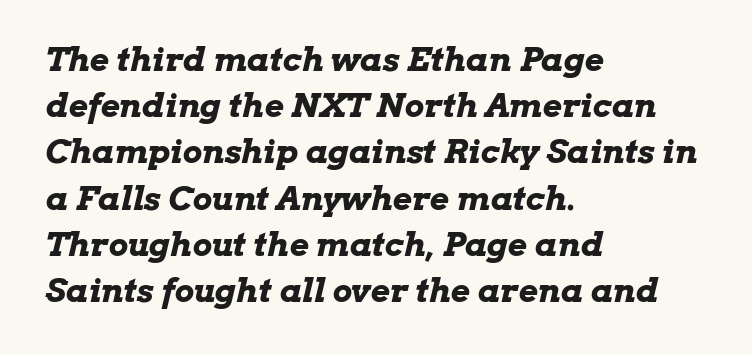
Q: Is the text bold? A: Yes.
Q: Is the text italic (slanted)? A: Yes, it leans right by about 13 degrees.
Q: Is the text underlined? A: No.
Q: How is the paragraph aligned? A: Left-aligned.
Q: Is the spacing between letters normal or unusually wide? A: Normal.
Q: Is the spacing between lines tight, normal or loose? A: Normal.
Q: Width (condensed, normal, or wide)? A: Wide.
Q: Stroke contrast? A: Low.
Q: x-height? A: Medium.
Q: Monospaced? A: No.
